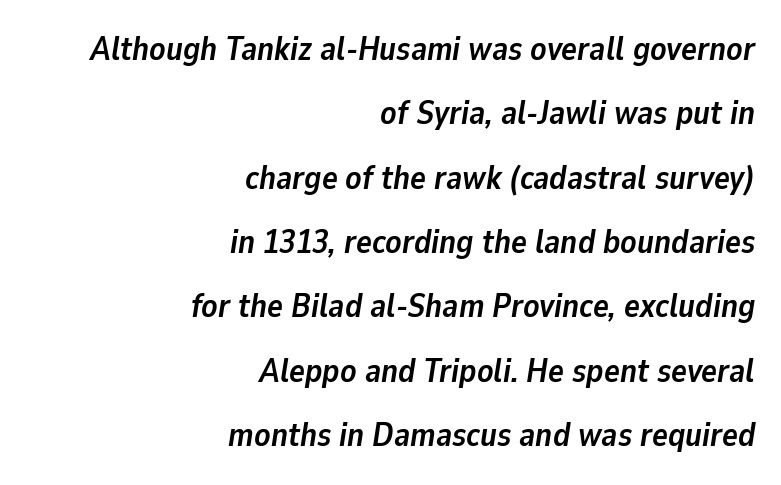
Q: Is the text bold? A: Yes.
Q: Is the text italic (slanted)? A: Yes, it leans right by about 9 degrees.
Q: Is the text underlined? A: No.
Q: How is the paragraph aligned? A: Right-aligned.
Q: Is the spacing between letters normal or unusually wide? A: Normal.
Q: Is the spacing between lines tight, normal or loose? A: Loose.
Q: Width (condensed, normal, or wide)? A: Normal.
Q: Stroke contrast? A: Low.
Q: x-height? A: Medium.
Q: Monospaced? A: No.
